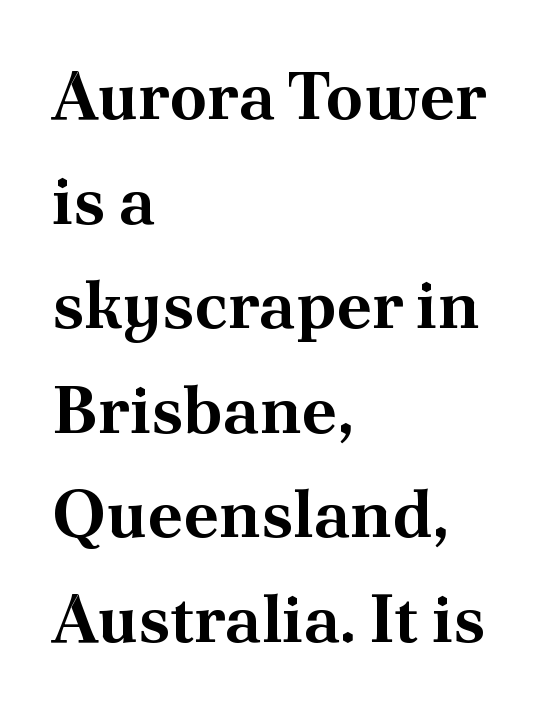
On the weight axis this lands at bold, roughly 700. Every character sits straight up, as roman type does. The rendering uses natural spacing where letterforms have individual widths. A typesetter would label this face a serif.
